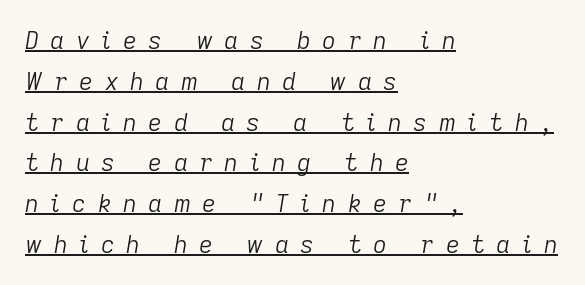
The passage shown stacks its lines at a standard gap. Line starts are locked; line ends wander. These lines were composed using italics. Compared with undecorated copy, this sample adds a rule below the words. Vertical stems look standard width or narrower in stroke.
